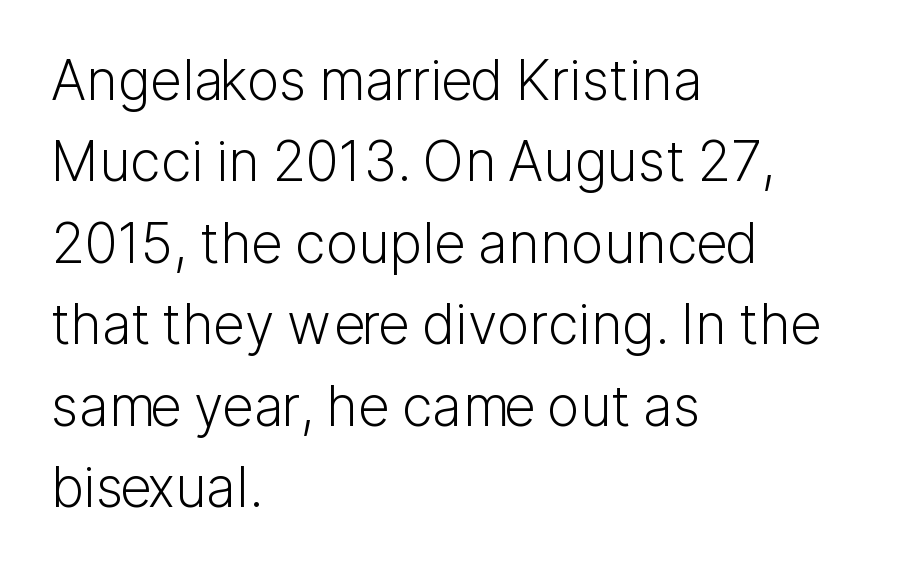
Unlike a traditional serif, this face leaves its strokes unadorned. Line beginnings align vertically; line endings do not. Here the designer chose a conventional face with non-uniform glyph widths. The foot of each line stays bare and open. Vertical stems look standard width or narrower in stroke. Observe the ordinary spacing: letters are neighbours, not strangers.
